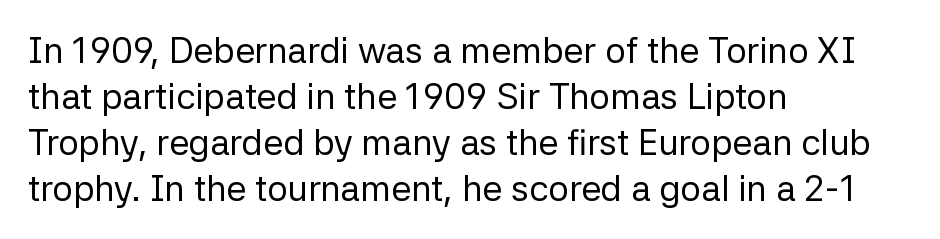
Q: Is the text bold? A: No.
Q: Is the text italic (slanted)? A: No, it is upright.
Q: Is the typeface a serif or a sans-serif typeface? A: Sans-serif.
Q: Is the text underlined? A: No.
Q: How is the paragraph aligned? A: Left-aligned.
Q: Is the spacing between letters normal or unusually wide? A: Normal.
Q: Is the spacing between lines tight, normal or loose? A: Normal.
Q: Width (condensed, normal, or wide)? A: Normal.
Q: Stroke contrast? A: Low.
Q: x-height? A: Medium.
Q: Monospaced? A: No.
